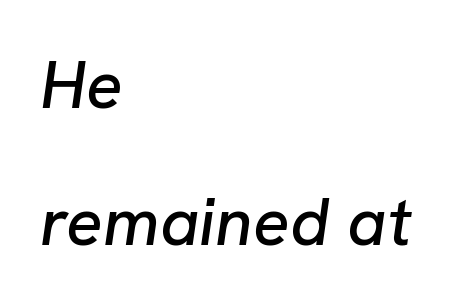
The image shows 68 px text type, italic (leaning right); set left-aligned, loose line spacing (2.02x), normal letter spacing, not underlined; low stroke contrast and a medium x-height.
